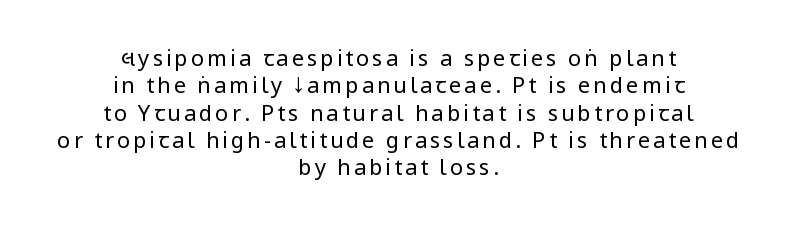
Q: Is the text bold? A: No.
Q: Is the text italic (slanted)? A: No, it is upright.
Q: Is the text underlined? A: No.
Q: How is the paragraph aligned? A: Centered.
